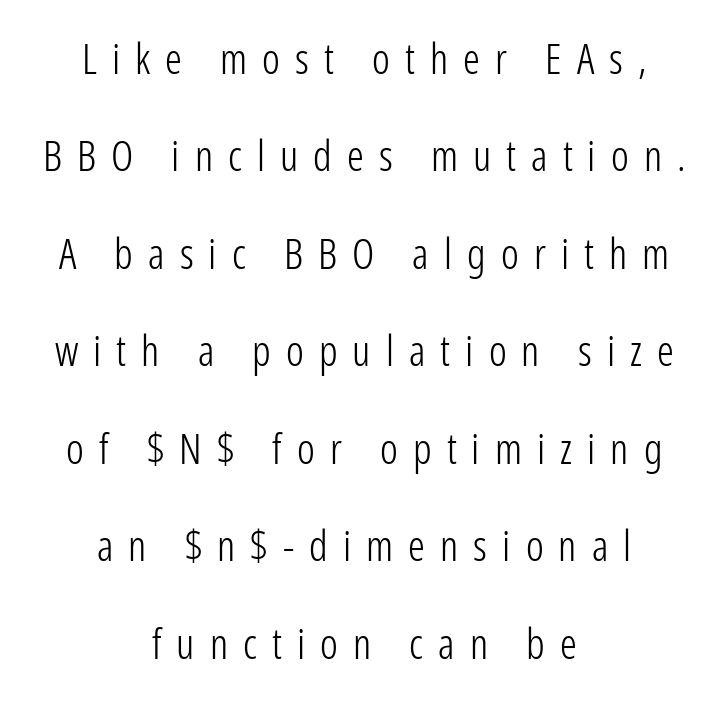
Nothing heavy about these letters — not bold at all. The string is rendered with underlining switched off. These lines are rendered in a variable-pitch font. Posture: vertical.
